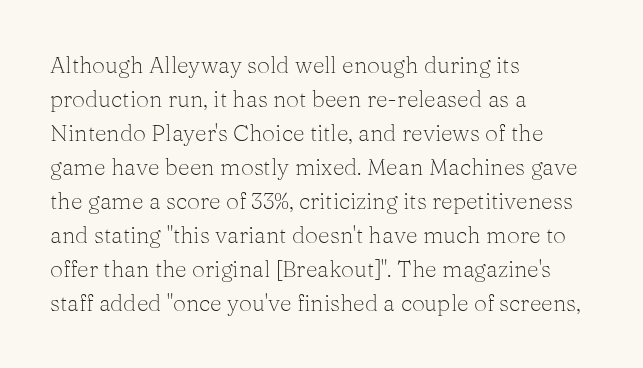
{"italic": "no", "bold": "no", "underline": "no", "align": "left", "line_spacing": "normal", "line_spacing_ratio": 1.48, "letter_spacing": "normal", "letter_spacing_em": 0.0, "glyph_px": 23}
